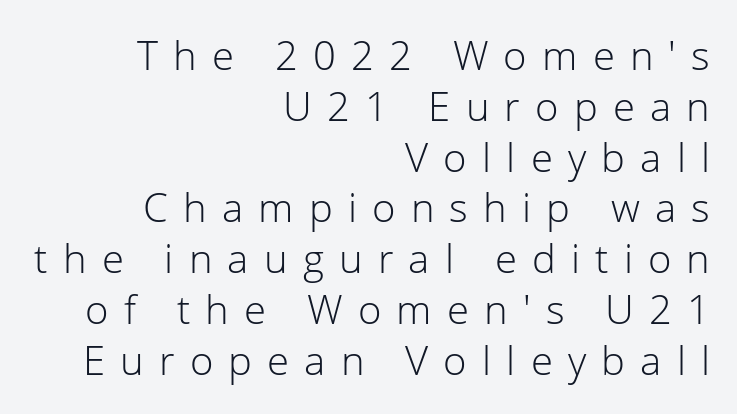
{"serif": "no", "italic": "no", "bold": "no", "weight": "light", "width": "normal", "stroke_contrast": "low", "x_height": "medium", "monospaced": "no", "underline": "no", "align": "right", "line_spacing": "normal", "line_spacing_ratio": 1.27, "letter_spacing": "wide", "letter_spacing_em": 0.38, "glyph_px": 40}
